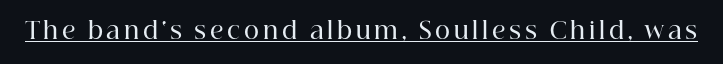
Q: Is the text bold? A: Semi-bold.
Q: Is the text italic (slanted)? A: No, it is upright.
Q: Is the text underlined? A: Yes.
